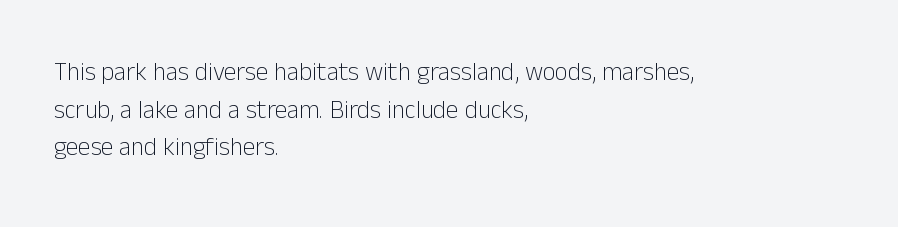
Q: Is the text bold? A: No.
Q: Is the text italic (slanted)? A: No, it is upright.
Q: Is the text underlined? A: No.
Q: How is the paragraph aligned? A: Left-aligned.
Q: Is the spacing between letters normal or unusually wide? A: Normal.
Q: Is the spacing between lines tight, normal or loose? A: Normal.
